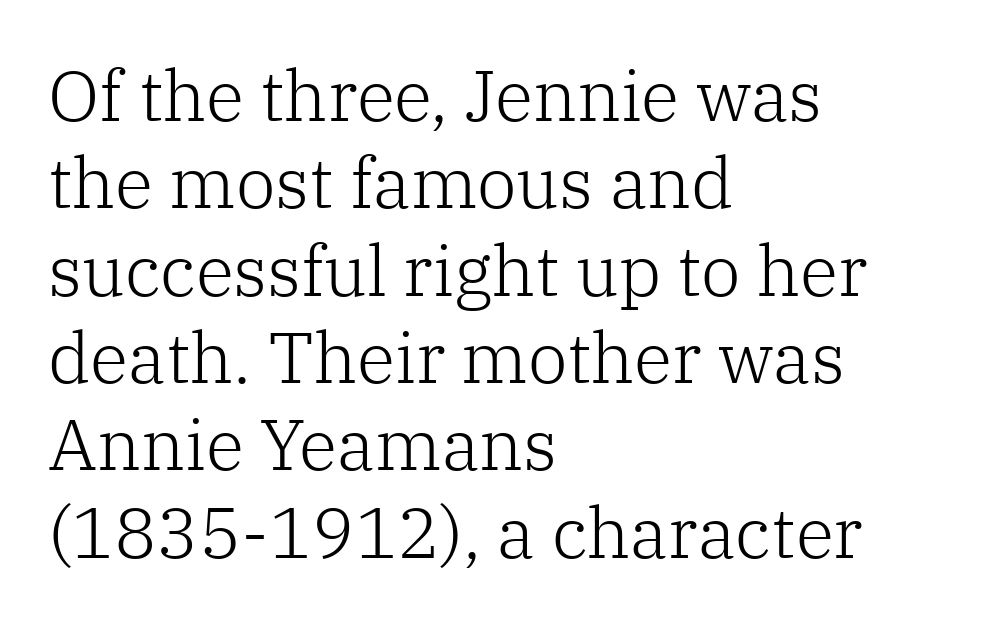
Here the glyphs are tracked normally, forming tight word shapes. Posture: straight, roman, zero tilt. The face used here is seriffed, in the tradition of book romans. Plain, unruled lines of type. A student would call this left alignment; a typographer would say flush left, rag right.
